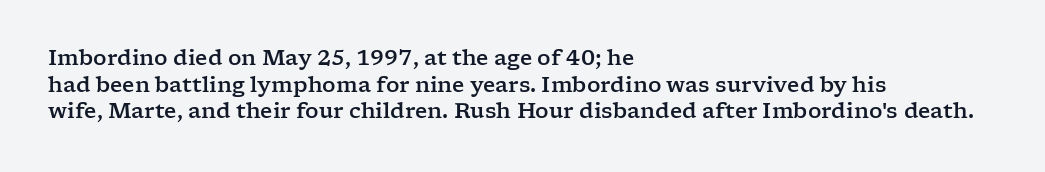
{"italic": "no", "underline": "no", "align": "left", "line_spacing": "normal", "line_spacing_ratio": 1.27, "letter_spacing": "normal", "letter_spacing_em": 0.0, "glyph_px": 21}
